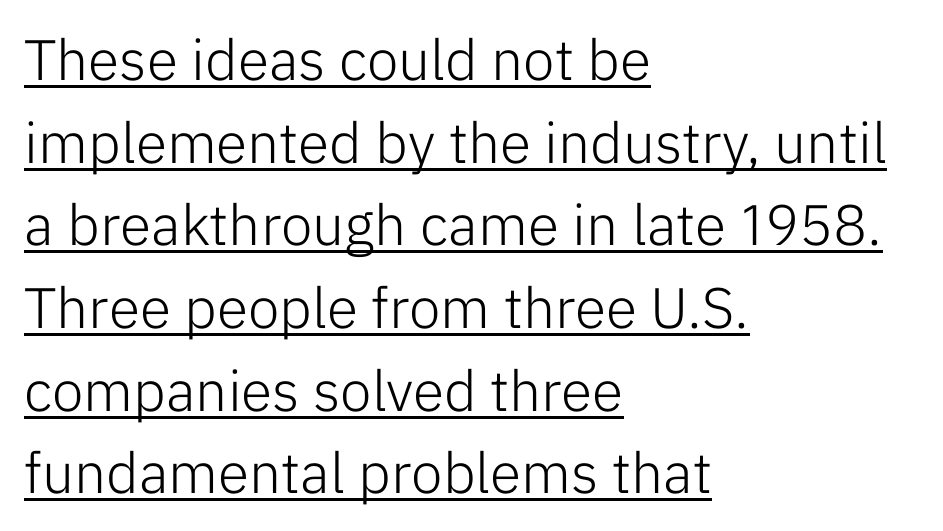
The image shows 57 px light sans-serif type, upright; set left-aligned, normal line spacing (1.45x), normal letter spacing, underlined; low stroke contrast and a medium x-height.
